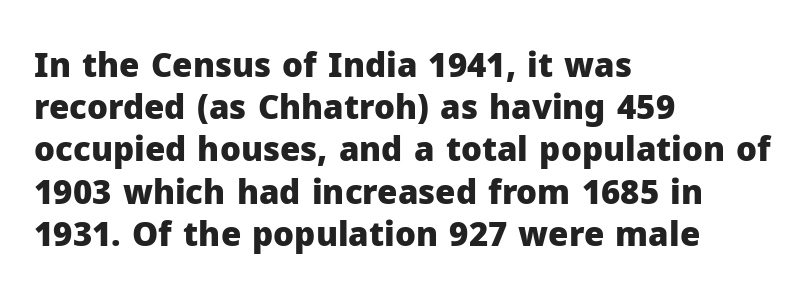
What stands out about the letter spacing? Nothing — it is the standard amount. Grotesque or geometric, the face here clearly has no serifs. On the weight axis this lands at bold, roughly 700. Each letter keeps its own natural width here, so spacing adapts to shape.
